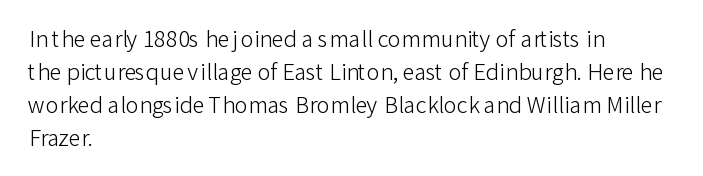
{"italic": "no", "bold": "no", "underline": "no", "align": "left", "line_spacing": "normal", "line_spacing_ratio": 1.5, "letter_spacing": "normal", "letter_spacing_em": 0.0, "glyph_px": 22}
